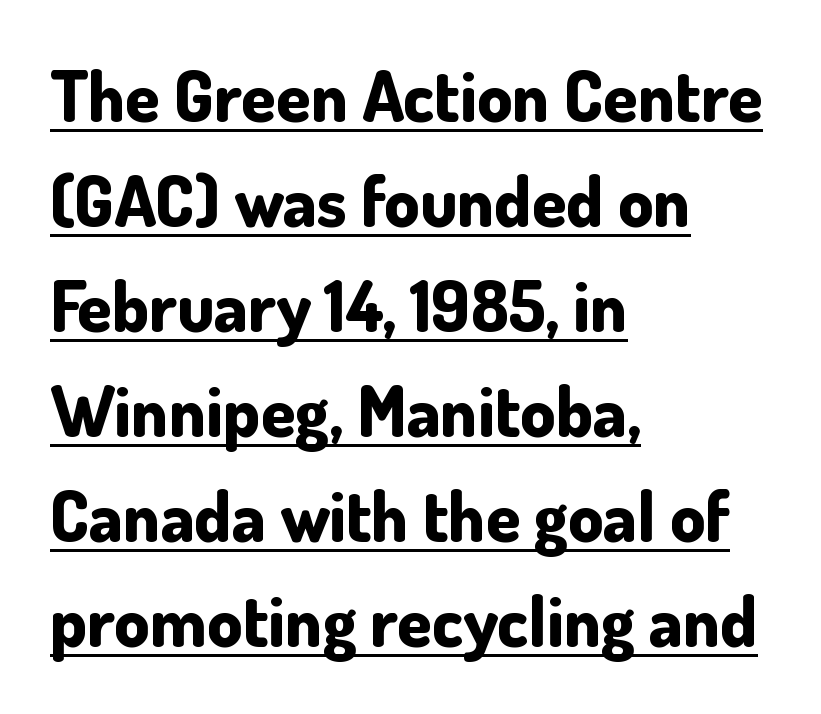
The image shows 70 px bold sans-serif type, upright; set left-aligned, normal line spacing (1.5x), normal letter spacing, underlined; low stroke contrast and a small x-height.
